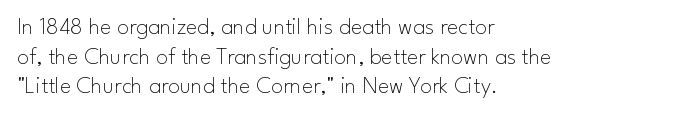
Words appear dense and cohesive because spacing is normal. Stem width sits at or under what a default text font uses. Honestly, there is no underline to notice here at all. The lettering stays uniformly vertical, giving the passage a roman look.
